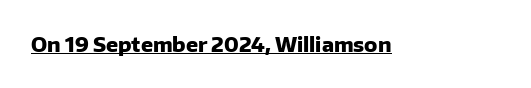
Weight: bold. Is the letter spacing exaggerated? No — it looks like the ordinary default. In designer terms, the underline attribute is active on this setting. A roman cut, with each character standing at attention.
